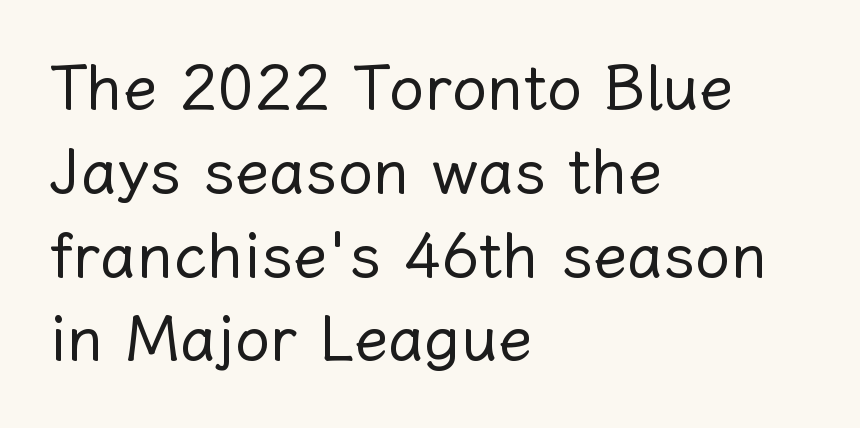
{"italic": "no", "bold": "no", "weight": "regular", "width": "normal", "stroke_contrast": "low", "x_height": "medium", "monospaced": "no", "underline": "no", "align": "left", "line_spacing": "normal", "line_spacing_ratio": 1.33, "letter_spacing": "normal", "letter_spacing_em": 0.0, "glyph_px": 63}
